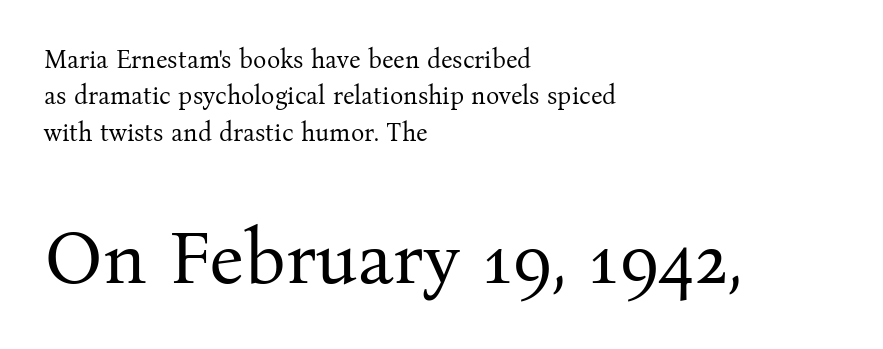
{"serif": "yes", "italic": "no", "bold": "no", "weight": "regular", "width": "normal", "stroke_contrast": "medium", "x_height": "medium", "monospaced": "no", "underline": "no", "align": "left", "line_spacing": "normal", "line_spacing_ratio": 1.46, "letter_spacing": "normal", "letter_spacing_em": 0.0, "larger_block": "second", "size_ratio": 3.0, "glyph_px": 75}
